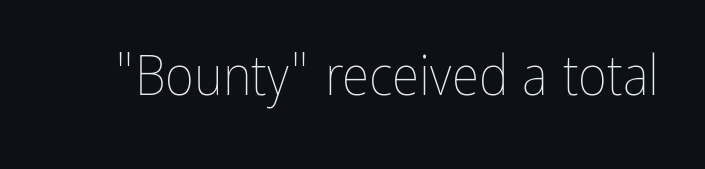
{"italic": "no", "bold": "no", "weight": "thin", "width": "condensed", "stroke_contrast": "low", "x_height": "medium", "monospaced": "no", "underline": "no", "letter_spacing": "normal", "letter_spacing_em": 0.0, "glyph_px": 56}
